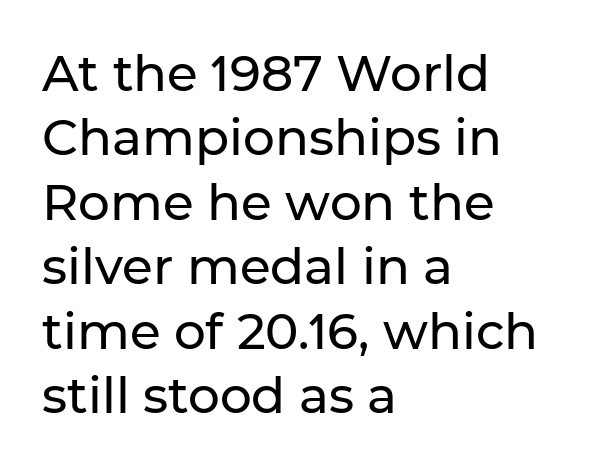
A typesetter would call this zero additional tracking. Serifs: no, the terminals of the letterforms are clean. This sample keeps an unexceptional amount of space between lines. Proportional: the letters do not fall into vertical columns. Bare-footed words on every line. The paragraph shown leans on its left margin.
